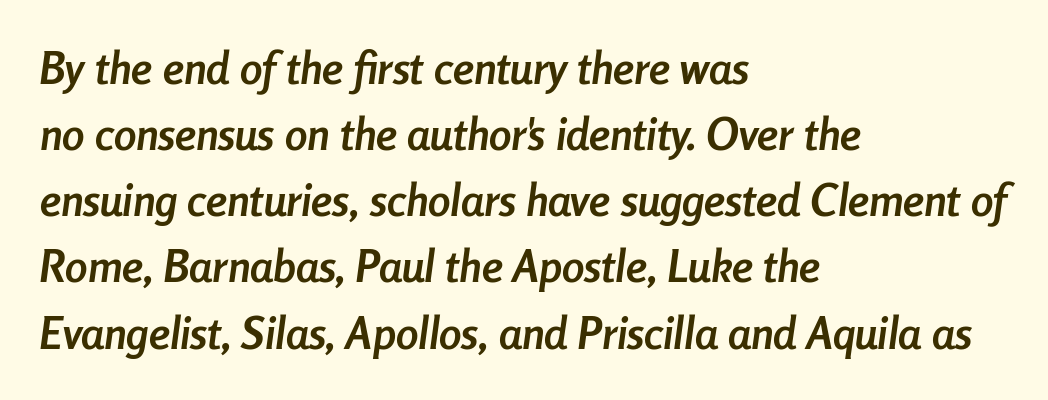
Q: Is the text bold? A: Yes.
Q: Is the text italic (slanted)? A: Yes, it leans right by about 8 degrees.
Q: Is the text underlined? A: No.
Q: How is the paragraph aligned? A: Left-aligned.
Q: Is the spacing between letters normal or unusually wide? A: Normal.
Q: Is the spacing between lines tight, normal or loose? A: Normal.
Q: Width (condensed, normal, or wide)? A: Condensed.
Q: Stroke contrast? A: Low.
Q: x-height? A: Medium.
Q: Monospaced? A: No.
